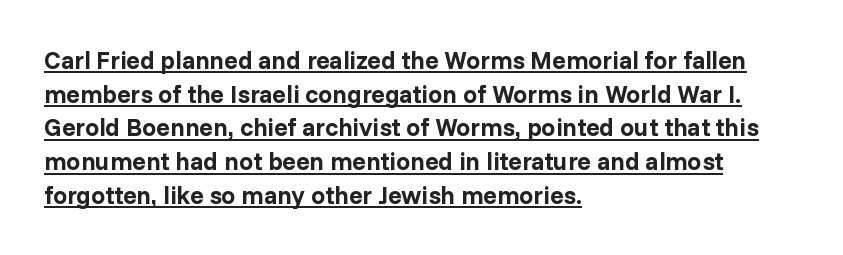
Q: Is the text bold? A: Yes.
Q: Is the text italic (slanted)? A: No, it is upright.
Q: Is the text underlined? A: Yes.
Q: How is the paragraph aligned? A: Left-aligned.
Q: Is the spacing between letters normal or unusually wide? A: Normal.
Q: Is the spacing between lines tight, normal or loose? A: Normal.
